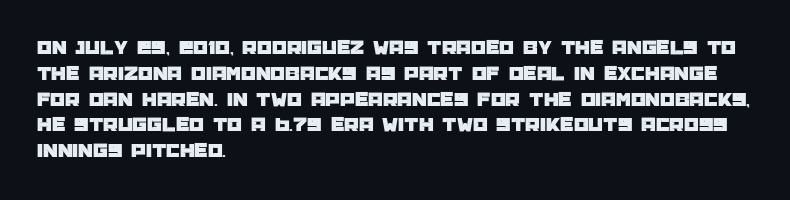
Q: Is the text italic (slanted)? A: No, it is upright.
Q: Is the text underlined? A: No.
Q: How is the paragraph aligned? A: Left-aligned.
Q: Is the spacing between letters normal or unusually wide? A: Normal.
